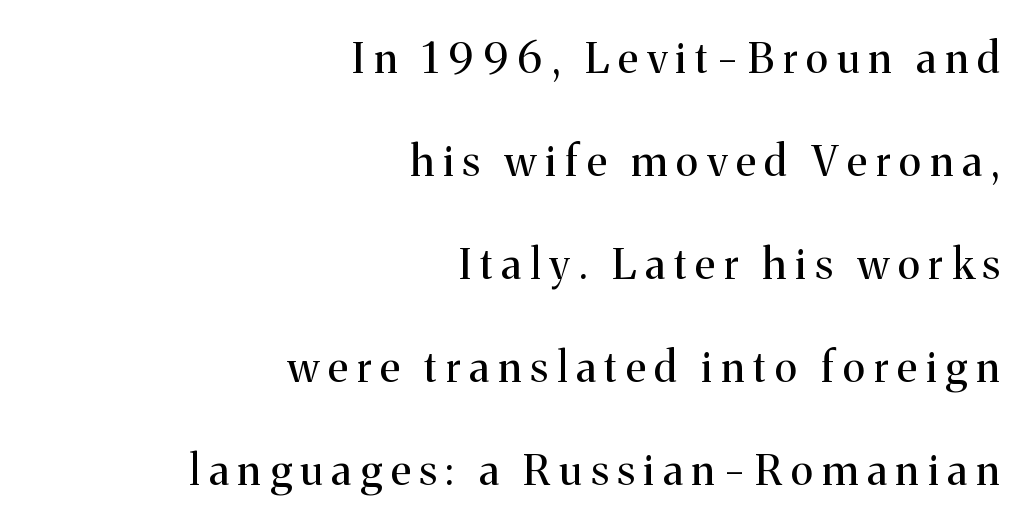
{"serif": "yes", "italic": "no", "bold": "no", "weight": "regular", "width": "normal", "stroke_contrast": "medium", "x_height": "medium", "monospaced": "no", "underline": "no", "align": "right", "line_spacing": "loose", "line_spacing_ratio": 2.45, "letter_spacing": "wide", "letter_spacing_em": 0.22, "glyph_px": 42}
